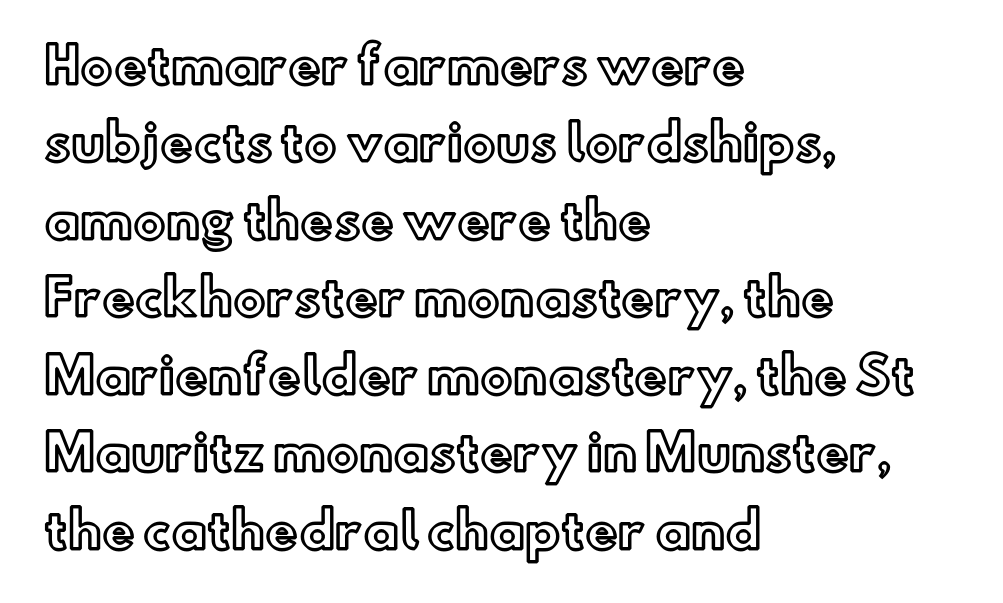
The gaps between neighbouring characters are ordinary and unremarkable. Normally led — the rows are evenly, conventionally spaced. Underline: absent. Proportional: the letters do not fall into vertical columns.
